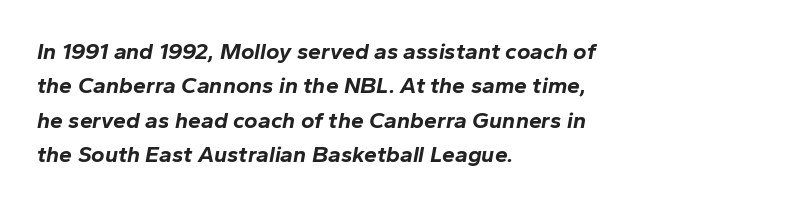
Q: Is the text bold? A: Yes.
Q: Is the text italic (slanted)? A: Yes, it leans right by about 10 degrees.
Q: Is the text underlined? A: No.
Q: How is the paragraph aligned? A: Left-aligned.
Q: Is the spacing between letters normal or unusually wide? A: Normal.
Q: Is the spacing between lines tight, normal or loose? A: Normal.
